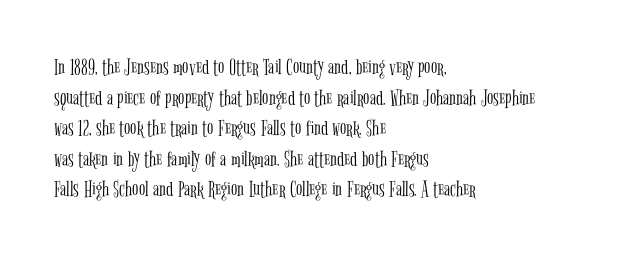
Vertical spacing — default. The text block is weighted toward the left margin, trailing off unevenly rightward. The baseline area is clear. These lines keep a tight, regular rhythm from letter to letter. No extra ink here — the face is not bold.
